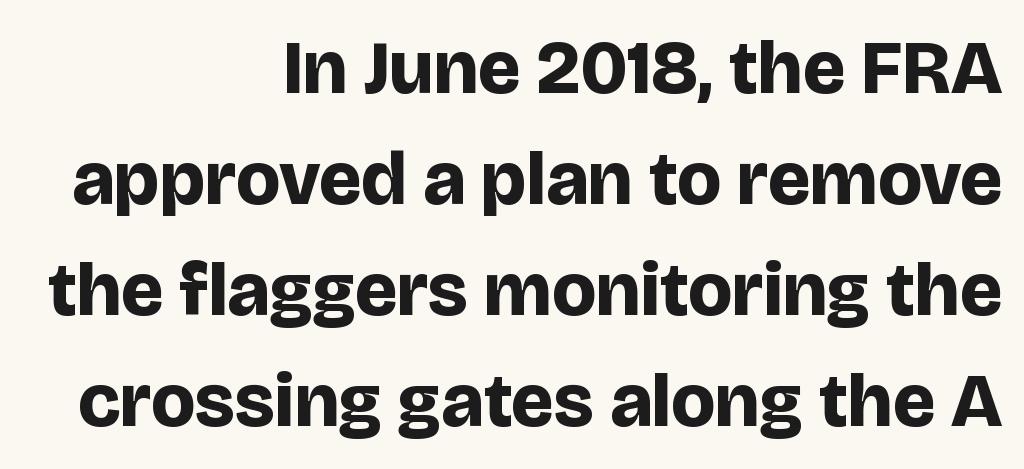
{"serif": "no", "italic": "no", "bold": "yes", "weight": "bold", "width": "normal", "stroke_contrast": "low", "x_height": "large", "monospaced": "no", "underline": "no", "align": "right", "line_spacing": "normal", "line_spacing_ratio": 1.46, "letter_spacing": "normal", "letter_spacing_em": 0.0, "glyph_px": 76}
